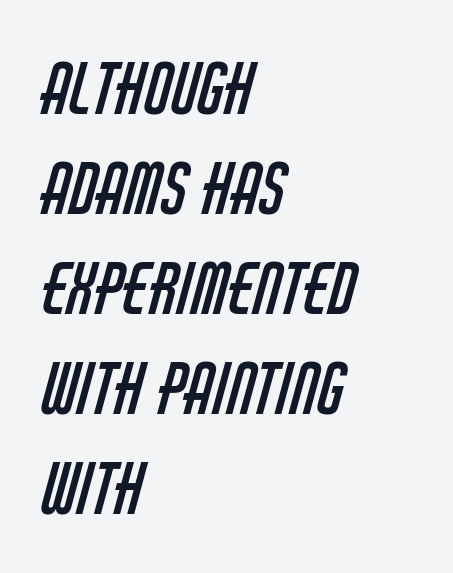
The image shows 70 px regular-weight, condensed sans-serif type; set left-aligned, normal line spacing (1.43x), normal letter spacing, not underlined; low stroke contrast and a large x-height.
